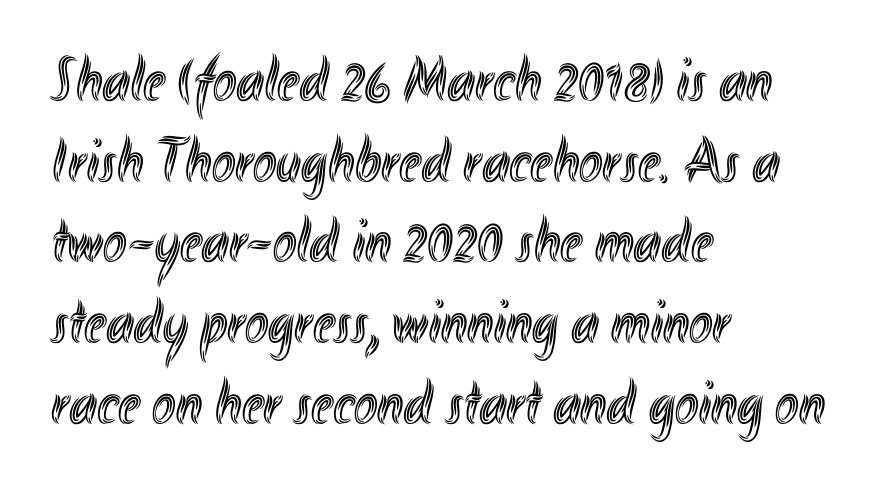
{"width": "condensed", "x_height": "small", "monospaced": "no", "underline": "no", "align": "left", "line_spacing": "normal", "line_spacing_ratio": 1.28, "letter_spacing": "normal", "letter_spacing_em": 0.0, "glyph_px": 63}
